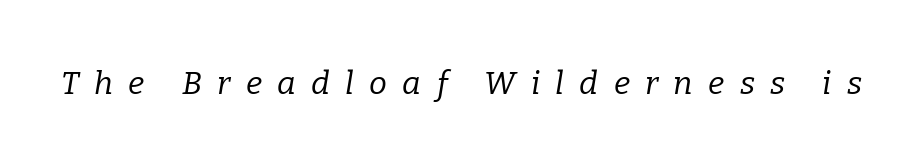
The image shows 32 px regular-weight serif type, italic (leaning right); set unusually wide letter spacing (+0.48 em), not underlined; low stroke contrast and a medium x-height.
